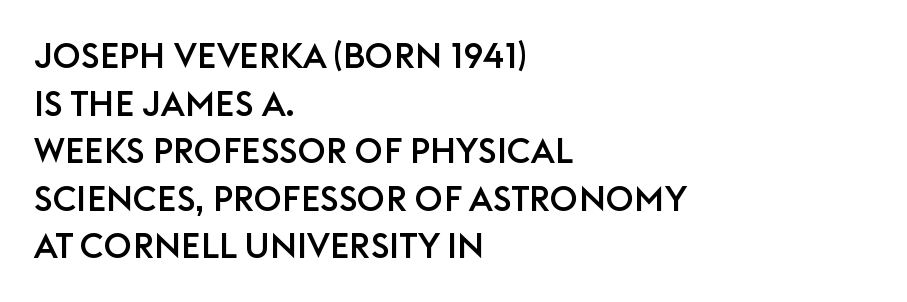
Is this a fixed-width face? No — the glyphs have proportional, varying widths. You could call the tracking neutral — neither tight nor loose. The font's upright variant was chosen for this text. Underlining? Definitely not there. Successive baselines arrive at the customary interval.
